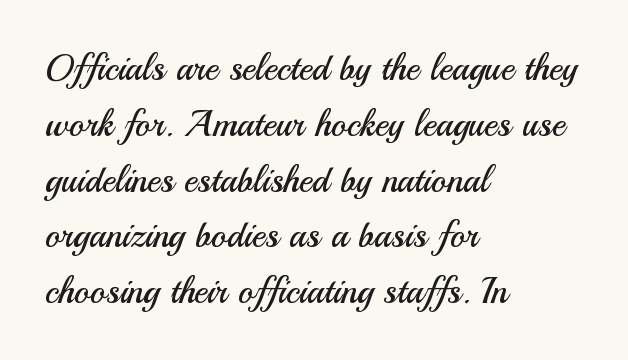
The image shows 36 px regular-weight sans-serif type; set left-aligned, normal line spacing (1.55x), normal letter spacing, not underlined; medium stroke contrast and a small x-height.
